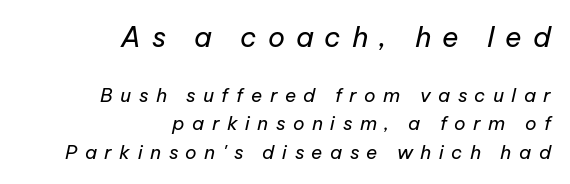
{"italic": "yes", "lean": "right", "slant_degrees": 12, "bold": "no", "weight": "regular", "width": "normal", "stroke_contrast": "low", "x_height": "medium", "monospaced": "no", "underline": "no", "align": "right", "line_spacing": "normal", "line_spacing_ratio": 1.49, "letter_spacing": "wide", "letter_spacing_em": 0.39, "larger_block": "first", "size_ratio": 1.47, "glyph_px": 28}
